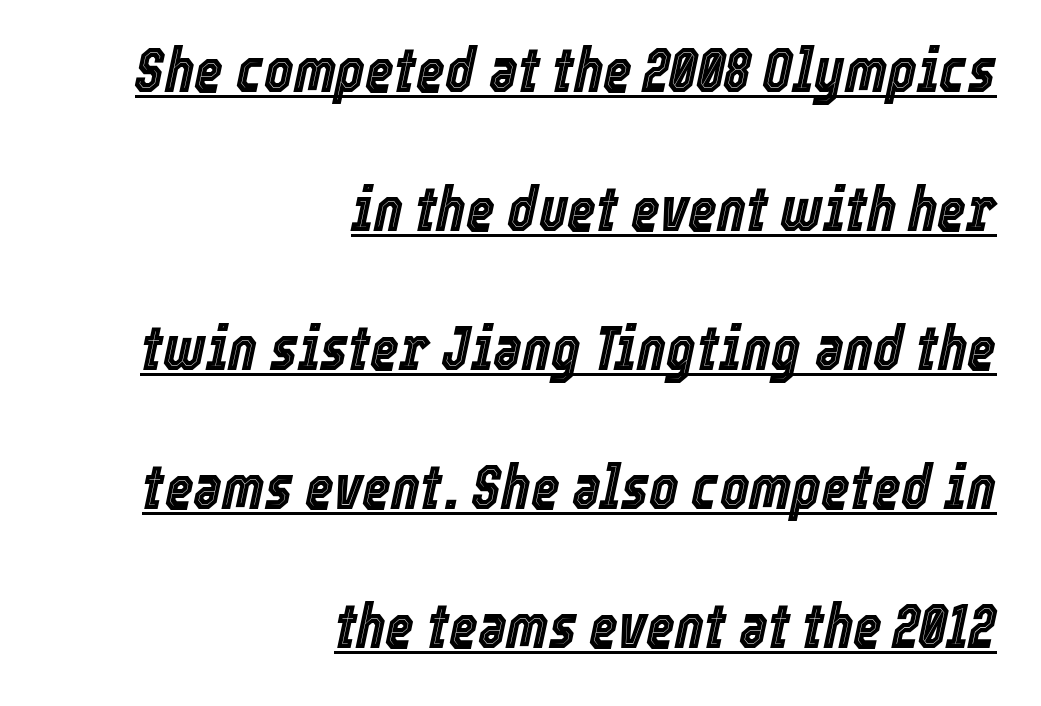
The image shows 62 px condensed type, italic (leaning right); set right-aligned, loose line spacing (2.24x), normal letter spacing, underlined; a medium x-height.
